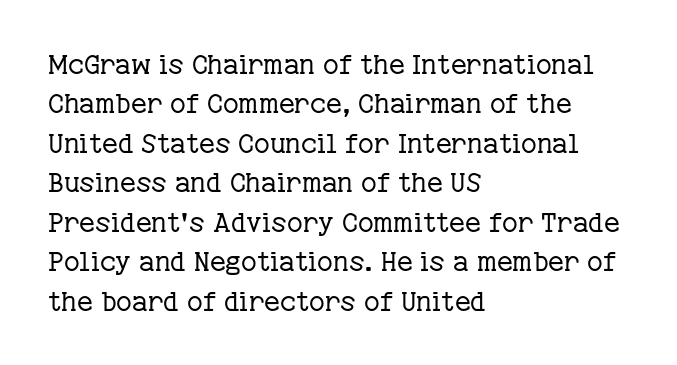
Q: Is the text bold? A: No.
Q: Is the text italic (slanted)? A: No, it is upright.
Q: Is the text underlined? A: No.
Q: How is the paragraph aligned? A: Left-aligned.
Q: Is the spacing between letters normal or unusually wide? A: Normal.
Q: Is the spacing between lines tight, normal or loose? A: Normal.
